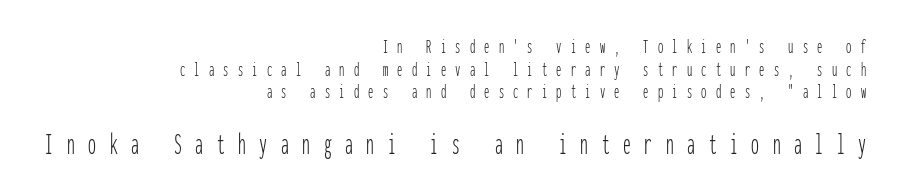
Q: Is the text bold? A: No.
Q: Is the text italic (slanted)? A: No, it is upright.
Q: Is the typeface a serif or a sans-serif typeface? A: Sans-serif.
Q: Is the text underlined? A: No.
Q: How is the paragraph aligned? A: Right-aligned.
Q: Is the spacing between letters normal or unusually wide? A: Unusually wide.
Q: Is the spacing between lines tight, normal or loose? A: Tight.
Q: Which block of text is set in a larger size, the first (top) or the second (bottom)? A: The second (bottom) one.
Q: Width (condensed, normal, or wide)? A: Condensed.
Q: Stroke contrast? A: Low.
Q: x-height? A: Medium.
Q: Monospaced? A: Yes.
